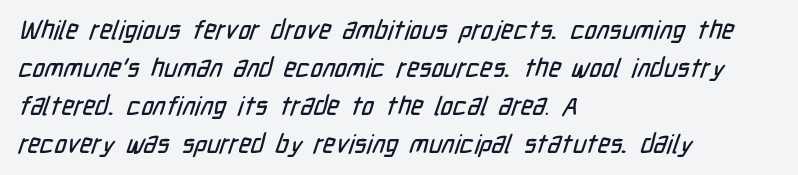
The image shows 26 px text type; set left-aligned, normal line spacing (1.46x), normal letter spacing, not underlined.
